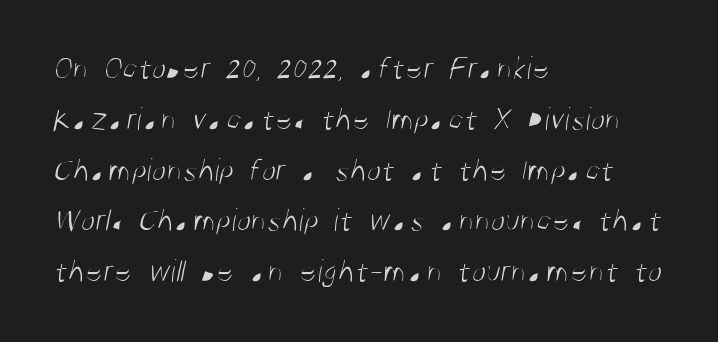
{"serif": "no", "bold": "no", "weight": "light", "width": "condensed", "stroke_contrast": "medium", "x_height": "large", "monospaced": "no", "underline": "no", "align": "left", "line_spacing": "normal", "line_spacing_ratio": 1.54, "letter_spacing": "normal", "letter_spacing_em": 0.0, "glyph_px": 33}
